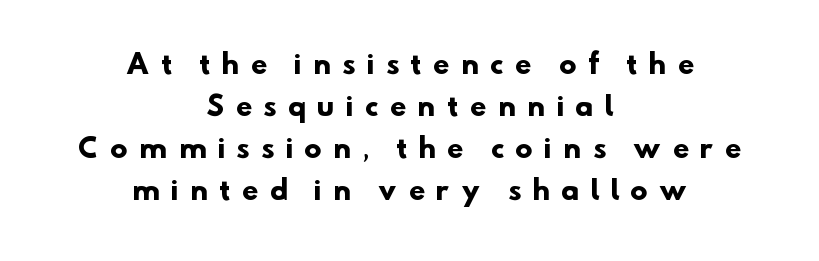
{"bold": "yes", "underline": "no", "align": "center", "line_spacing": "normal", "line_spacing_ratio": 1.62, "letter_spacing": "wide", "letter_spacing_em": 0.46, "glyph_px": 26}
